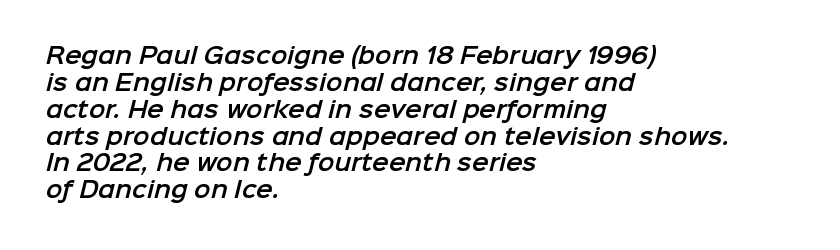
Q: Is the text underlined? A: No.
Q: How is the paragraph aligned? A: Left-aligned.
Q: Is the spacing between letters normal or unusually wide? A: Normal.
